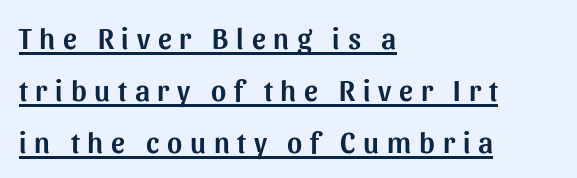
{"serif": "no", "italic": "no", "width": "normal", "stroke_contrast": "medium", "x_height": "medium", "monospaced": "no", "underline": "yes", "align": "left", "line_spacing_ratio": 1.79, "letter_spacing": "wide", "letter_spacing_em": 0.27, "glyph_px": 29}
